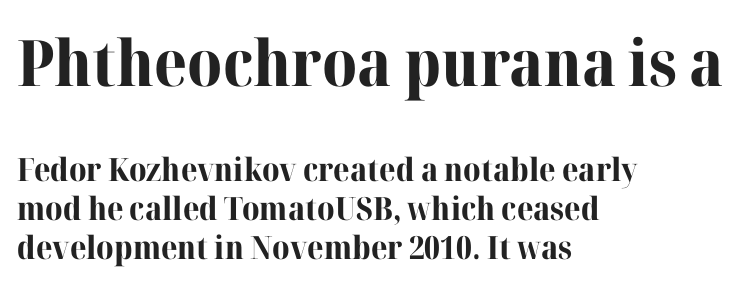
{"serif": "yes", "italic": "no", "bold": "yes", "weight": "bold", "width": "normal", "stroke_contrast": "high", "x_height": "medium", "monospaced": "no", "underline": "no", "align": "left", "line_spacing_ratio": 1.22, "letter_spacing": "normal", "letter_spacing_em": 0.0, "larger_block": "first", "size_ratio": 2.0, "glyph_px": 64}
